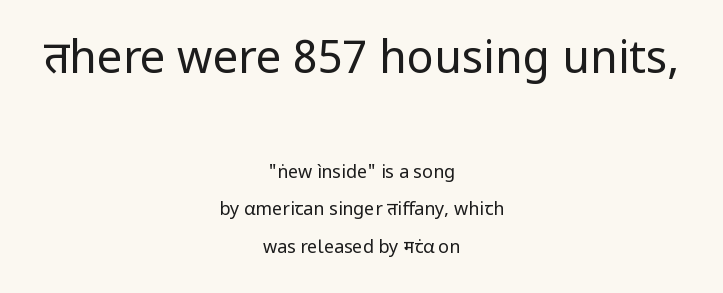
The image shows 45 px regular-weight sans-serif type, upright; set centered, loose line spacing (2.07x), normal letter spacing, not underlined; the first (top) block is 2.5x larger; low stroke contrast and a medium x-height.
